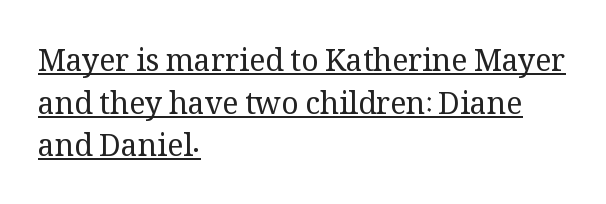
Q: Is the text bold? A: No.
Q: Is the text italic (slanted)? A: No, it is upright.
Q: Is the typeface a serif or a sans-serif typeface? A: Serif.
Q: Is the text underlined? A: Yes.
Q: How is the paragraph aligned? A: Left-aligned.
Q: Is the spacing between letters normal or unusually wide? A: Normal.
Q: Is the spacing between lines tight, normal or loose? A: Normal.
Q: Width (condensed, normal, or wide)? A: Normal.
Q: Stroke contrast? A: Medium.
Q: x-height? A: Medium.
Q: Monospaced? A: No.
